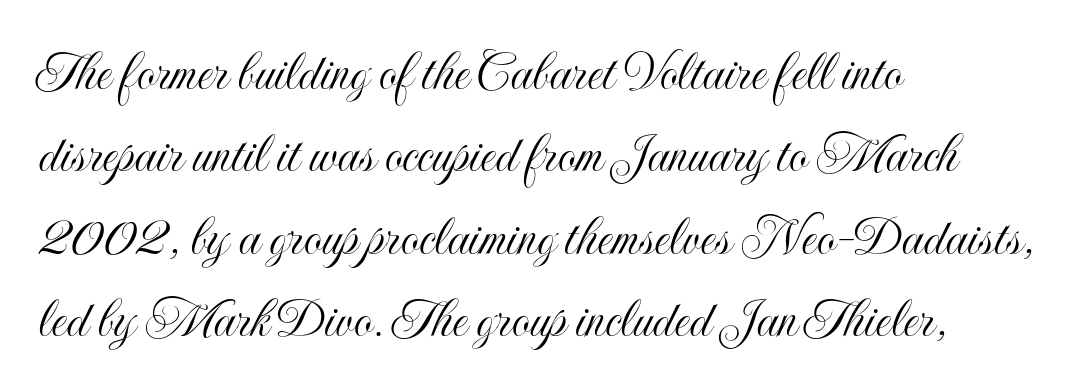
{"width": "condensed", "x_height": "small", "monospaced": "no", "underline": "no", "align": "left", "line_spacing": "normal", "line_spacing_ratio": 1.42, "letter_spacing": "normal", "letter_spacing_em": 0.0, "glyph_px": 58}
